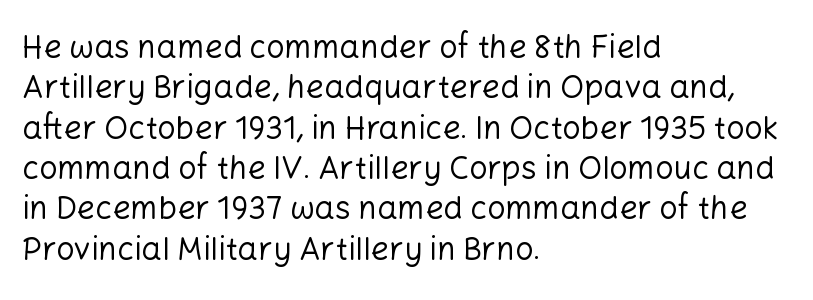
Q: Is the text bold? A: No.
Q: Is the text italic (slanted)? A: No, it is upright.
Q: Is the typeface a serif or a sans-serif typeface? A: Sans-serif.
Q: Is the text underlined? A: No.
Q: How is the paragraph aligned? A: Left-aligned.
Q: Is the spacing between letters normal or unusually wide? A: Normal.
Q: Is the spacing between lines tight, normal or loose? A: Normal.
Q: Width (condensed, normal, or wide)? A: Normal.
Q: Stroke contrast? A: Low.
Q: x-height? A: Medium.
Q: Monospaced? A: No.
